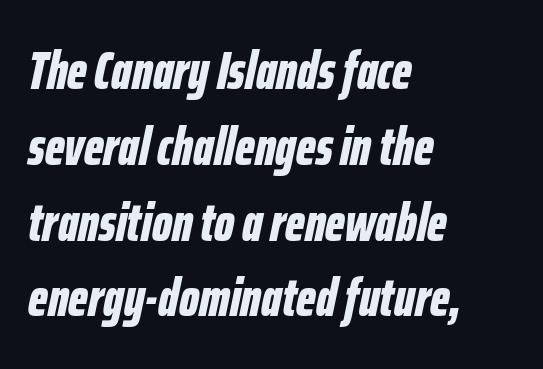
{"italic": "yes", "lean": "right", "slant_degrees": 12, "bold": "yes", "weight": "bold", "width": "condensed", "stroke_contrast": "low", "x_height": "medium", "monospaced": "no", "underline": "no", "align": "left", "line_spacing": "normal", "line_spacing_ratio": 1.43, "letter_spacing": "normal", "letter_spacing_em": 0.0, "glyph_px": 53}
